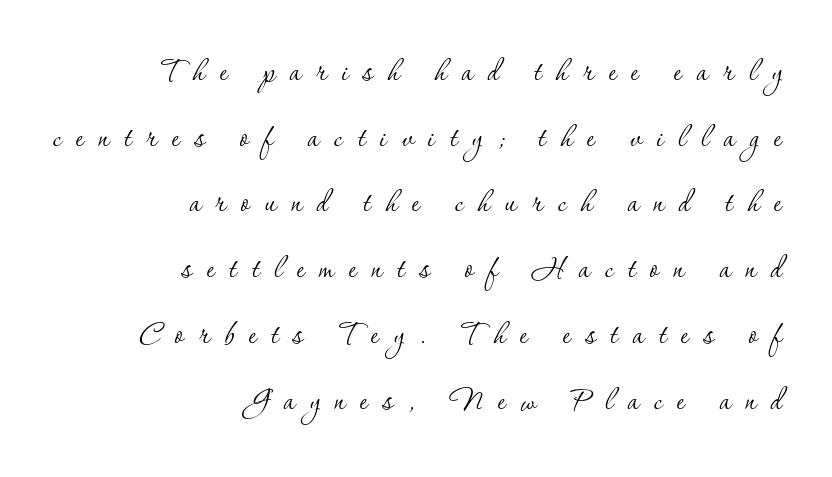
The image shows 38 px thin serif type; set right-aligned, line spacing 1.73x, unusually wide letter spacing (+0.39 em), not underlined; low stroke contrast and a small x-height.
